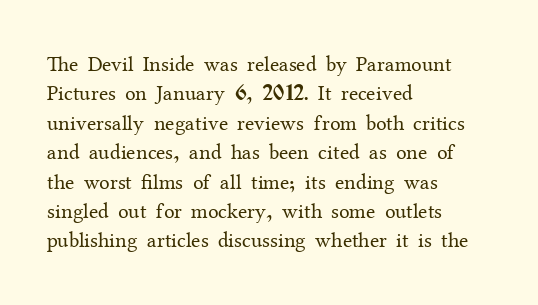
A clean baseline with only descenders dipping below it. If you drew a line through each stem, it would be perfectly vertical. Honestly, the row spacing looks completely unremarkable. Is this a heavy cut? Hardly; it is regular or lighter.
